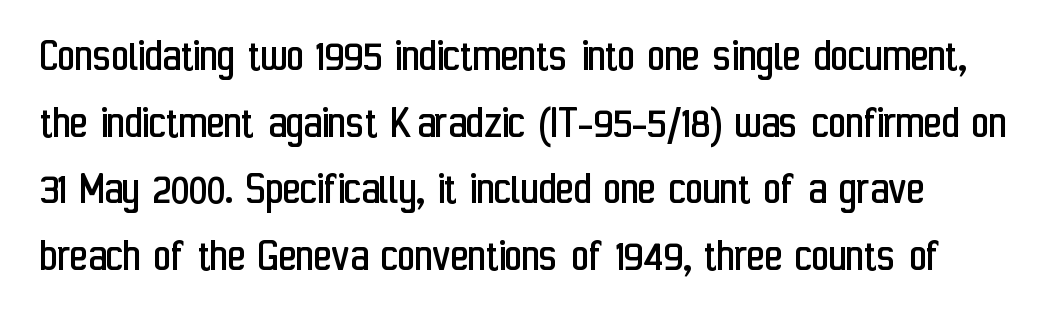
Q: Is the text bold? A: No.
Q: Is the text italic (slanted)? A: No, it is upright.
Q: Is the typeface a serif or a sans-serif typeface? A: Sans-serif.
Q: Is the text underlined? A: No.
Q: Is the spacing between letters normal or unusually wide? A: Normal.
Q: Is the spacing between lines tight, normal or loose? A: Normal.
Q: Width (condensed, normal, or wide)? A: Condensed.
Q: Stroke contrast? A: Low.
Q: x-height? A: Medium.
Q: Monospaced? A: No.
